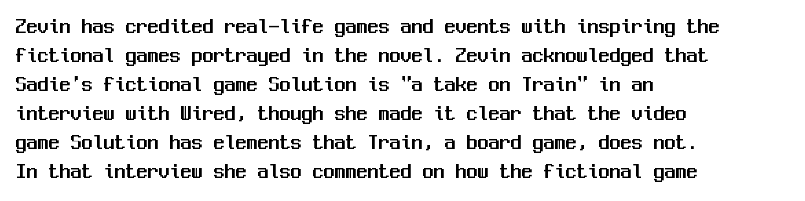
It's the straight-up-and-down kind of type. The horizontal fit of the characters is conventional and even. These lines are set flush left with a ragged right edge. Glance below the letters and you will spot only blank space.
